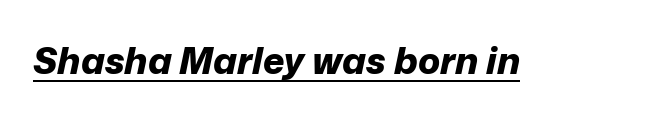
Q: Is the text bold? A: Yes.
Q: Is the text italic (slanted)? A: Yes, it leans right by about 12 degrees.
Q: Is the text underlined? A: Yes.
Q: Is the spacing between letters normal or unusually wide? A: Normal.
Q: Width (condensed, normal, or wide)? A: Normal.
Q: Stroke contrast? A: Low.
Q: x-height? A: Medium.
Q: Monospaced? A: No.
